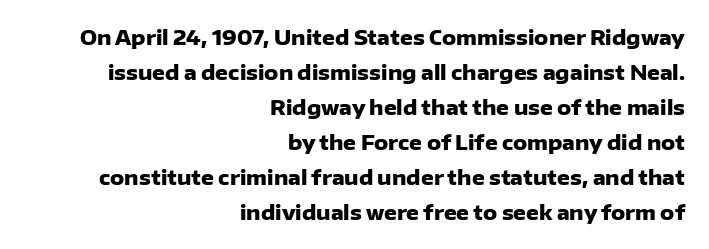
Q: Is the text bold? A: Yes.
Q: Is the text italic (slanted)? A: No, it is upright.
Q: Is the text underlined? A: No.
Q: How is the paragraph aligned? A: Right-aligned.
Q: Is the spacing between letters normal or unusually wide? A: Normal.
